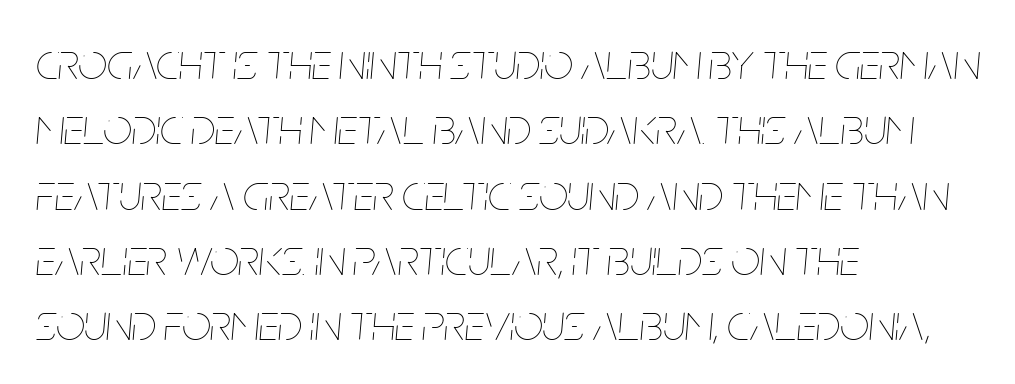
Varying glyph widths throughout — classic text-font behaviour. The typeface has the unassuming heft of standard copy or less. The area under the type is left untouched. Between one letter and the next there's only the usual sliver of space. In CSS terms this would be text-align: left. Every character sits at an angle, as italics do.
